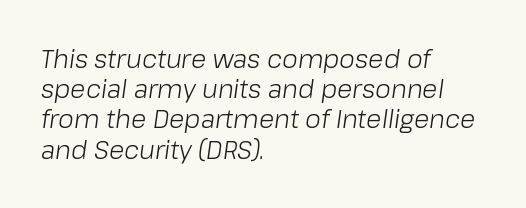
{"italic": "yes", "lean": "right", "slant_degrees": 8, "bold": "no", "underline": "no", "align": "left", "line_spacing_ratio": 1.21, "letter_spacing": "normal", "letter_spacing_em": 0.0, "glyph_px": 25}
